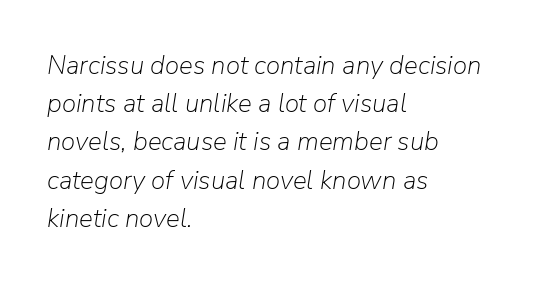
The image shows 26 px text type, italic (leaning right); set left-aligned, normal line spacing (1.47x), normal letter spacing, not underlined.
